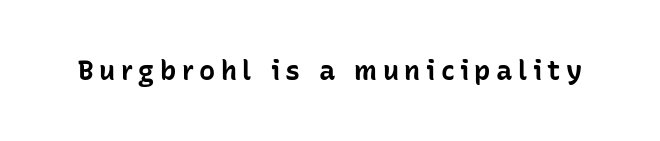
{"italic": "no", "bold": "yes", "underline": "no", "letter_spacing": "wide", "letter_spacing_em": 0.2, "glyph_px": 27}
